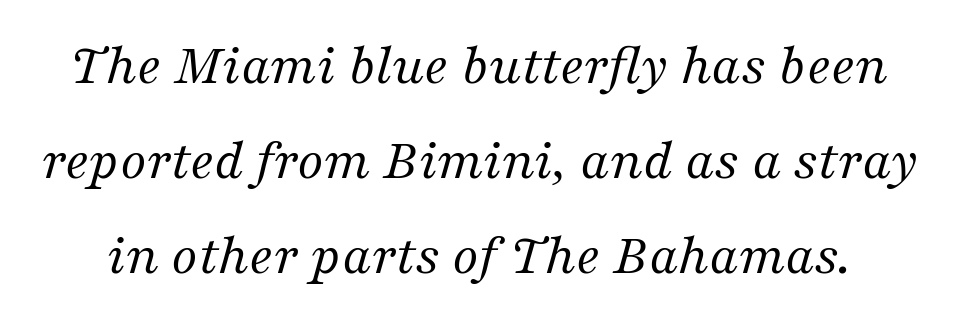
The image shows 59 px regular-weight serif type, italic (leaning right); set normal line spacing (1.61x), normal letter spacing, not underlined; medium stroke contrast and a medium x-height.
